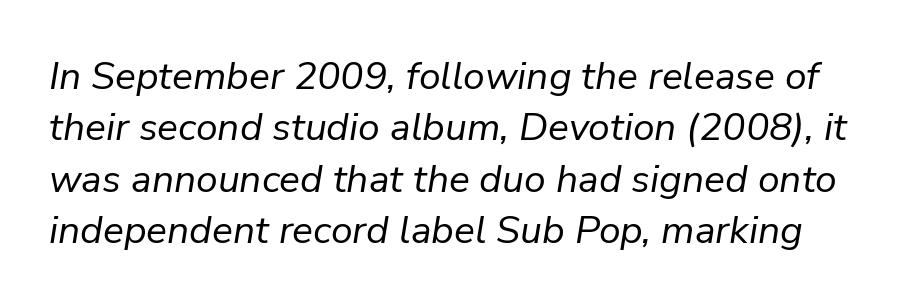
Q: Is the text bold? A: No.
Q: Is the text italic (slanted)? A: Yes, it leans right by about 9 degrees.
Q: Is the text underlined? A: No.
Q: Is the spacing between letters normal or unusually wide? A: Normal.
Q: Is the spacing between lines tight, normal or loose? A: Normal.
Q: Width (condensed, normal, or wide)? A: Normal.
Q: Stroke contrast? A: Low.
Q: x-height? A: Medium.
Q: Monospaced? A: No.
